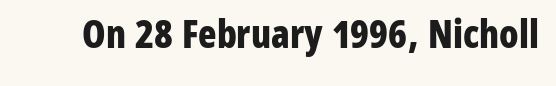
{"serif": "no", "italic": "no", "bold": "yes", "weight": "bold", "width": "condensed", "stroke_contrast": "low", "x_height": "medium", "monospaced": "no", "underline": "no", "letter_spacing": "normal", "letter_spacing_em": 0.0, "glyph_px": 38}
